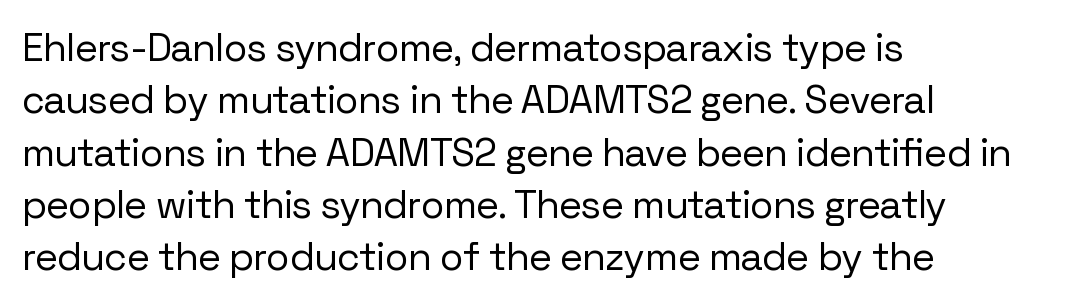
{"serif": "no", "italic": "no", "bold": "no", "weight": "regular", "width": "normal", "stroke_contrast": "low", "x_height": "medium", "monospaced": "no", "underline": "no", "align": "left", "line_spacing": "normal", "line_spacing_ratio": 1.34, "letter_spacing": "normal", "letter_spacing_em": 0.0, "glyph_px": 39}
